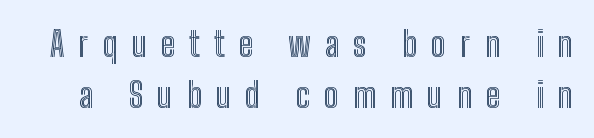
Q: Is the text italic (slanted)? A: No, it is upright.
Q: Is the text underlined? A: No.
Q: Is the spacing between letters normal or unusually wide? A: Unusually wide.
Q: Is the spacing between lines tight, normal or loose? A: Normal.
Q: Width (condensed, normal, or wide)? A: Condensed.
Q: x-height? A: Medium.
Q: Monospaced? A: No.
